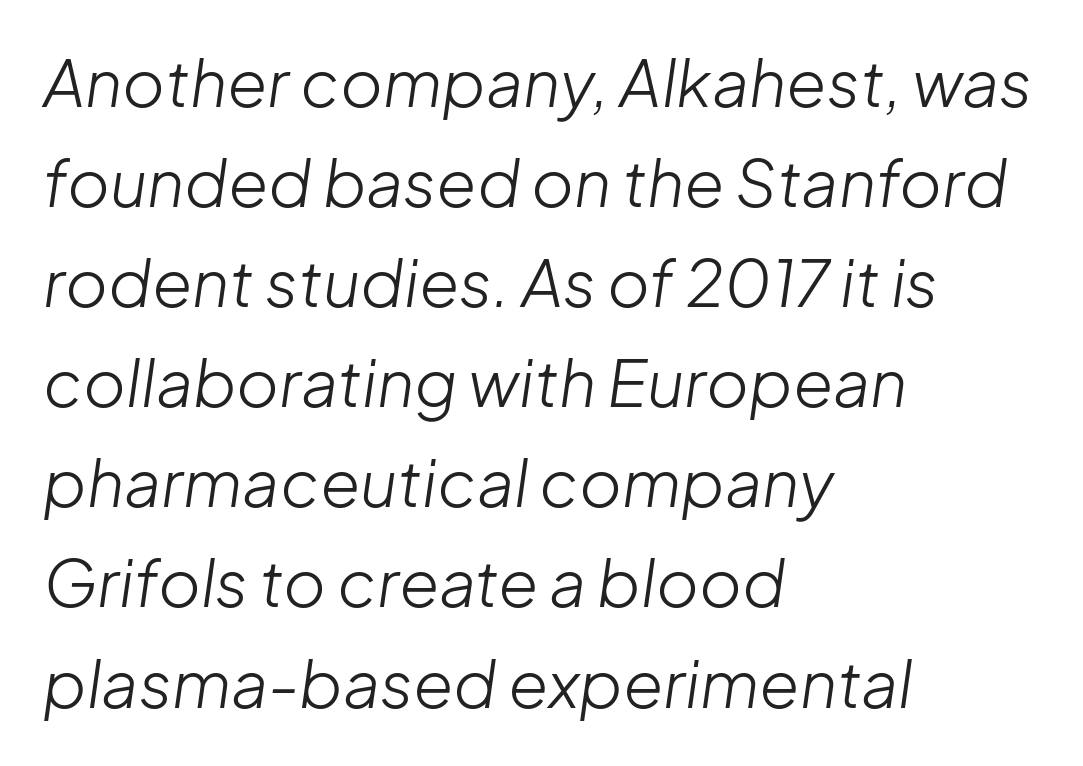
The image shows 65 px light type, italic (leaning right); set left-aligned, normal line spacing (1.54x), normal letter spacing, not underlined; low stroke contrast and a medium x-height.
